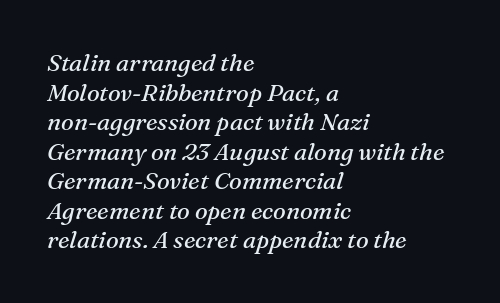
{"italic": "yes", "lean": "right", "slant_degrees": 16, "bold": "no", "underline": "no", "align": "left", "line_spacing_ratio": 1.23, "letter_spacing": "normal", "letter_spacing_em": 0.0, "glyph_px": 24}
